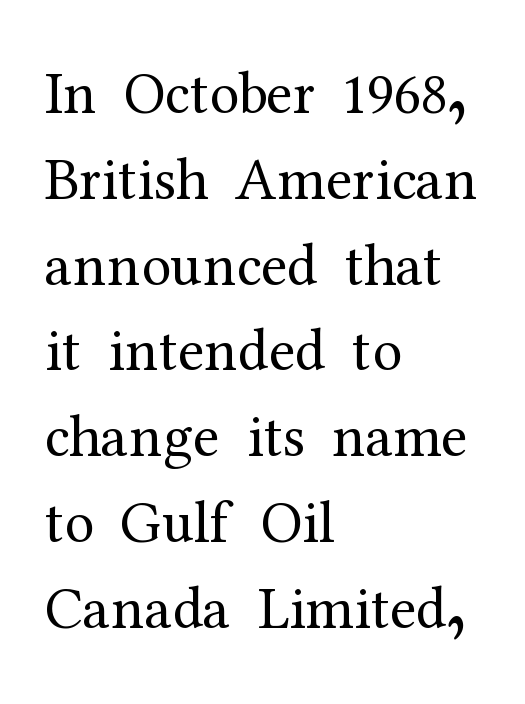
Q: Is the text bold? A: No.
Q: Is the text italic (slanted)? A: No, it is upright.
Q: Is the typeface a serif or a sans-serif typeface? A: Serif.
Q: Is the text underlined? A: No.
Q: How is the paragraph aligned? A: Left-aligned.
Q: Is the spacing between letters normal or unusually wide? A: Normal.
Q: Is the spacing between lines tight, normal or loose? A: Normal.
Q: Width (condensed, normal, or wide)? A: Normal.
Q: Stroke contrast? A: Medium.
Q: x-height? A: Medium.
Q: Monospaced? A: No.
